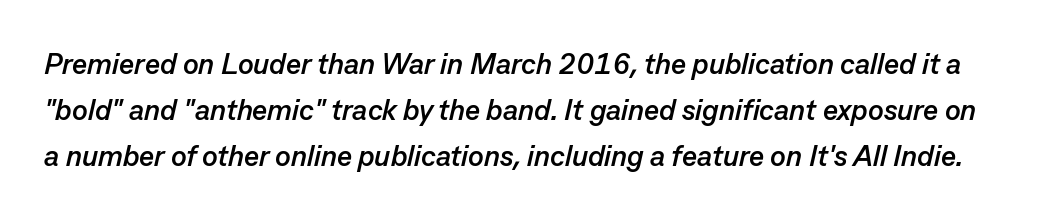
Q: Is the text bold? A: Yes.
Q: Is the text italic (slanted)? A: Yes, it leans right by about 13 degrees.
Q: Is the text underlined? A: No.
Q: Is the spacing between letters normal or unusually wide? A: Normal.
Q: Is the spacing between lines tight, normal or loose? A: Normal.
Q: Width (condensed, normal, or wide)? A: Normal.
Q: Stroke contrast? A: Low.
Q: x-height? A: Medium.
Q: Monospaced? A: No.
